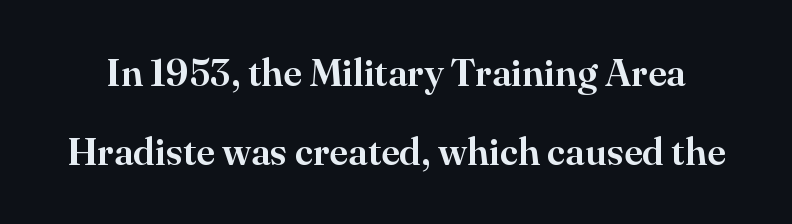
Look at the tracking — it's just the regular setting, nothing added. To sum up the face: it has serifs. This is roman type, the default non-slanted kind. Proportional: the letters do not fall into vertical columns.
